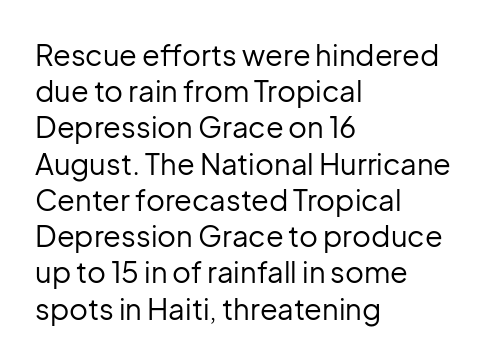
The image shows 29 px regular-weight sans-serif type, upright; set left-aligned, normal line spacing (1.25x), normal letter spacing, not underlined; low stroke contrast and a medium x-height.
